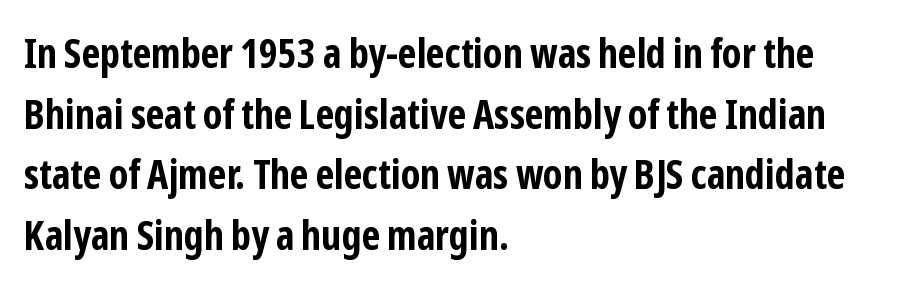
Q: Is the text bold? A: Yes.
Q: Is the text italic (slanted)? A: No, it is upright.
Q: Is the typeface a serif or a sans-serif typeface? A: Sans-serif.
Q: Is the text underlined? A: No.
Q: How is the paragraph aligned? A: Left-aligned.
Q: Is the spacing between letters normal or unusually wide? A: Normal.
Q: Is the spacing between lines tight, normal or loose? A: Normal.
Q: Width (condensed, normal, or wide)? A: Condensed.
Q: Stroke contrast? A: Low.
Q: x-height? A: Medium.
Q: Monospaced? A: No.
